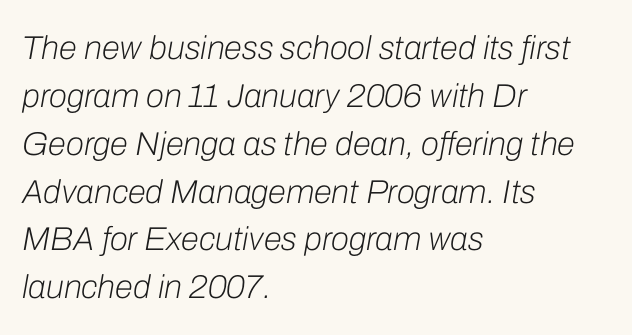
The image shows 33 px light type, italic (leaning right); set left-aligned, normal line spacing (1.45x), normal letter spacing, not underlined; low stroke contrast and a medium x-height.
